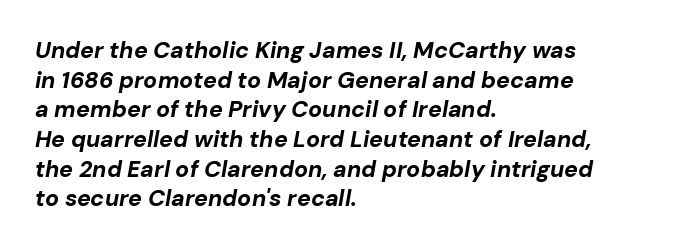
Characters are canted at an angle relative to the baseline's perpendicular. Caption: bold face, heavy strokes. The rendering uses a moderate line-height, typical for paragraphs. Compared with a centered layout, this one pins lines to the left instead. You could call the tracking neutral — neither tight nor loose. The baseline area is clear.
